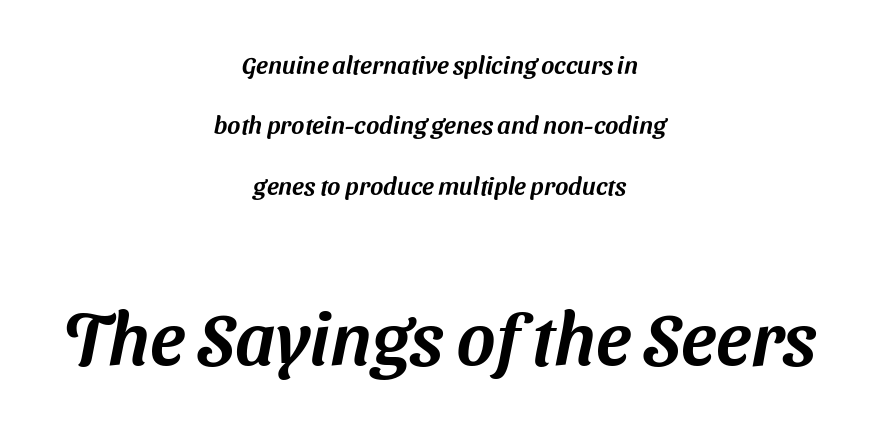
Nothing unusual about the tracking: characters are spaced as the font intends. Horizontal bands of white between lines are thick stripes. Here the designer chose a conventional face with non-uniform glyph widths. The rendering shows plain stroke endings on the letterforms — a sans-serif design. Clear beneath every line of the passage. Two sizes are in play, and the larger belongs to the second block.
